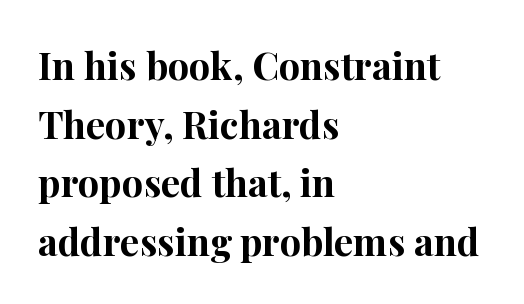
The image shows 38 px bold serif type, upright; set left-aligned, normal line spacing (1.54x), normal letter spacing, not underlined; high stroke contrast and a medium x-height.
